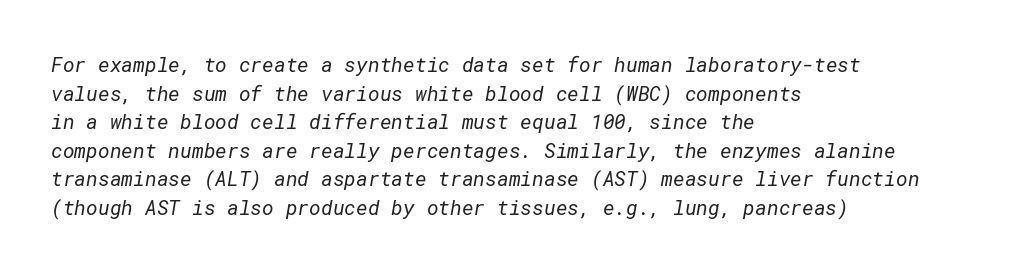
No chunkiness to these letters — they're not bold. The words here are not underlined. This rendering leaves character spacing at its baseline value. Casual observation: everything's shoved over to the left. Interline gaps are of average width in this sample.
